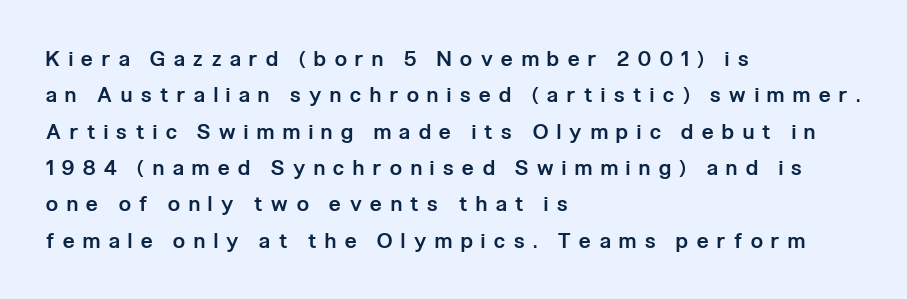
When letters stand straight like this, we call the style roman or upright. Bare-footed words on every line. Each word looks stretched out because of the extra space between its letters. Bold? Not quite — semibold, heavier than regular but stopping short. The text block is weighted toward the left margin, trailing off unevenly rightward.
